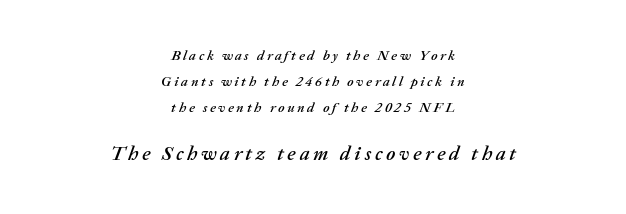
The setting favours the middle, as headings and verse often do. Posture: slanted. The more generous point size was reserved for the lower chunk. Check the space under the baseline: it is left empty.
